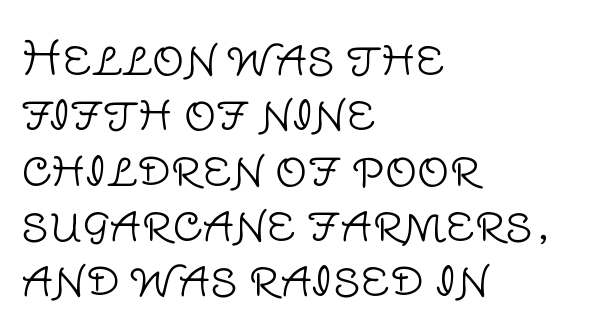
{"serif": "no", "bold": "no", "weight": "light", "width": "normal", "stroke_contrast": "low", "x_height": "large", "monospaced": "no", "underline": "no", "align": "left", "line_spacing_ratio": 1.23, "letter_spacing": "normal", "letter_spacing_em": 0.0, "glyph_px": 45}
